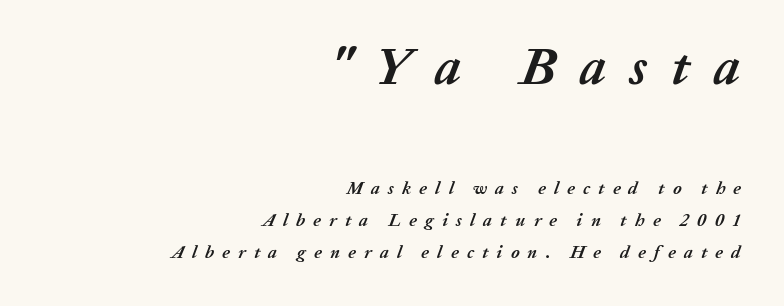
The image shows 53 px semibold type, italic (leaning right); set right-aligned, line spacing 1.78x, unusually wide letter spacing (+0.45 em), not underlined; the first (top) block is 2.94x larger; medium stroke contrast and a medium x-height.
